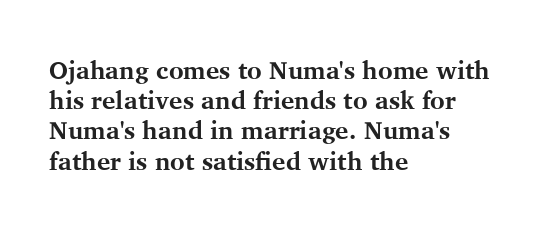
Q: Is the text bold? A: Yes.
Q: Is the text italic (slanted)? A: No, it is upright.
Q: Is the text underlined? A: No.
Q: How is the paragraph aligned? A: Left-aligned.
Q: Is the spacing between letters normal or unusually wide? A: Normal.
